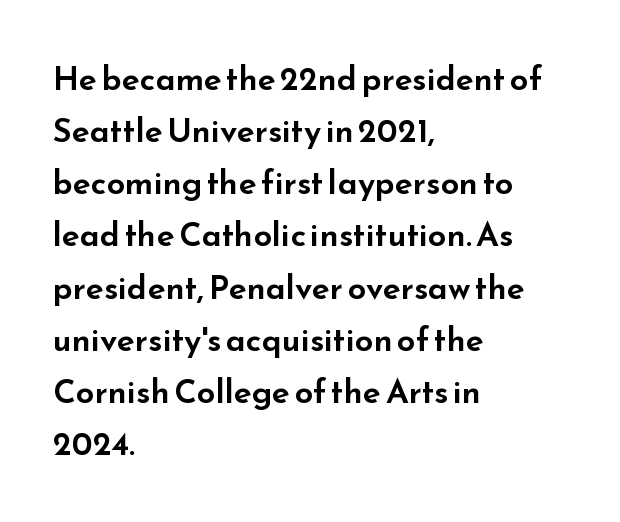
{"serif": "no", "italic": "no", "width": "wide", "stroke_contrast": "low", "x_height": "small", "monospaced": "no", "underline": "no", "align": "left", "line_spacing": "normal", "line_spacing_ratio": 1.58, "letter_spacing": "normal", "letter_spacing_em": 0.0, "glyph_px": 33}
